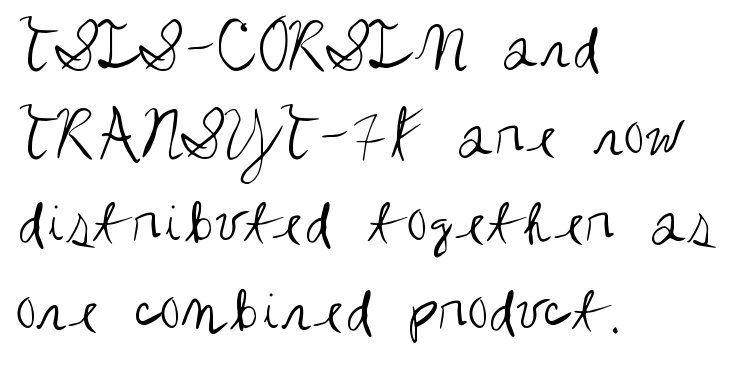
Spacing verdict: proportional, widths tailored to each character. In terms of letterspacing, this is plain default setting. Regular leading. Leftover space on each line is placed entirely after the last word.
